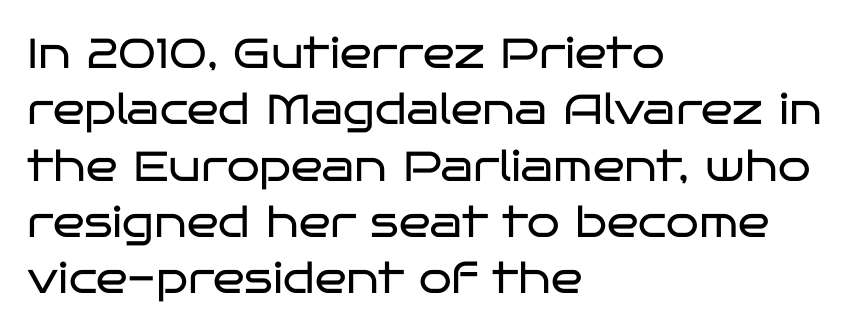
{"serif": "no", "italic": "no", "bold": "no", "weight": "regular", "width": "wide", "stroke_contrast": "low", "x_height": "large", "monospaced": "no", "underline": "no", "align": "left", "line_spacing": "normal", "line_spacing_ratio": 1.34, "letter_spacing": "normal", "letter_spacing_em": 0.0, "glyph_px": 42}
